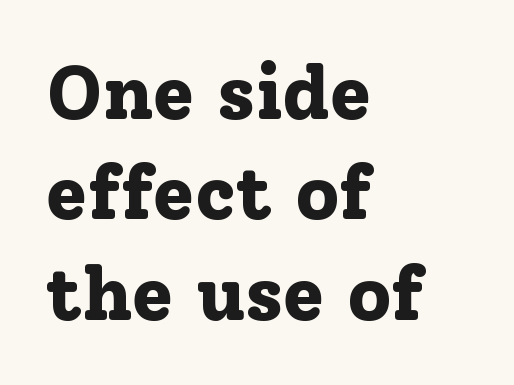
Q: Is the text bold? A: Yes.
Q: Is the text italic (slanted)? A: No, it is upright.
Q: Is the typeface a serif or a sans-serif typeface? A: Serif.
Q: Is the text underlined? A: No.
Q: How is the paragraph aligned? A: Left-aligned.
Q: Is the spacing between letters normal or unusually wide? A: Normal.
Q: Is the spacing between lines tight, normal or loose? A: Normal.
Q: Width (condensed, normal, or wide)? A: Normal.
Q: Stroke contrast? A: Low.
Q: x-height? A: Medium.
Q: Monospaced? A: No.
